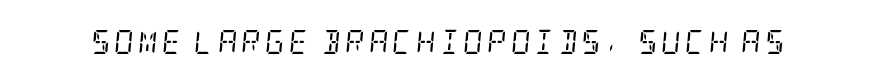
Q: Is the text bold? A: No.
Q: Is the text italic (slanted)? A: Yes, it leans right by about 5 degrees.
Q: Is the text underlined? A: No.
